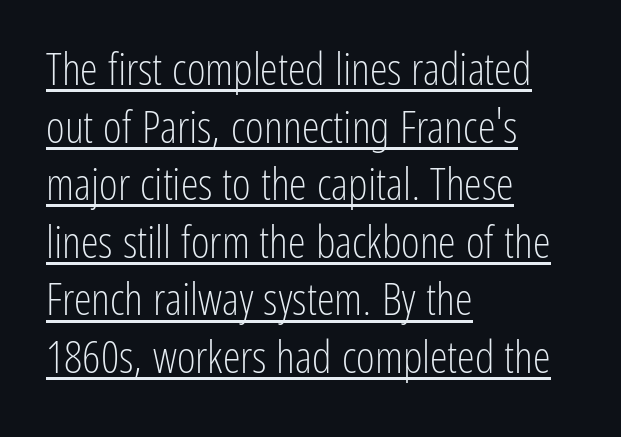
The weight tops out at a normal text grade. The glyphs in this specimen are sans serif. These lines stack with their left ends in a neat column. Rows of type keep a routine distance in the vertical direction. Decoration check: the copy is underlined. Note the varied advance widths — an 'i' is clearly narrower than an 'm'.
